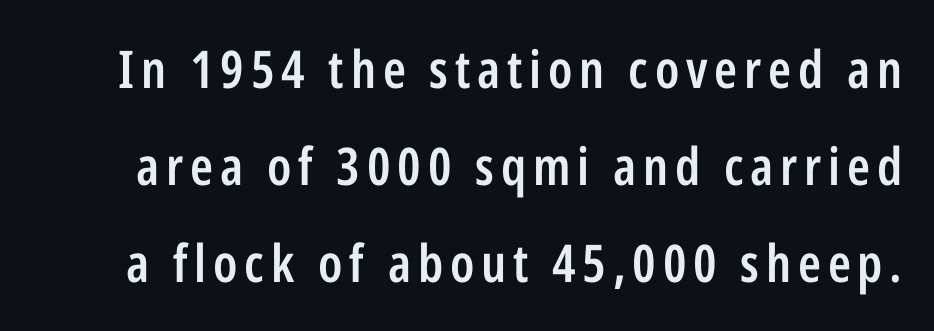
{"serif": "no", "italic": "no", "bold": "semi", "weight": "semibold", "width": "condensed", "stroke_contrast": "low", "x_height": "medium", "monospaced": "no", "underline": "no", "line_spacing_ratio": 1.87, "glyph_px": 52}
